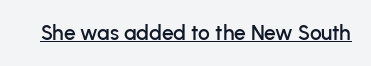
The image shows 21 px text type, upright; set normal letter spacing, underlined.
